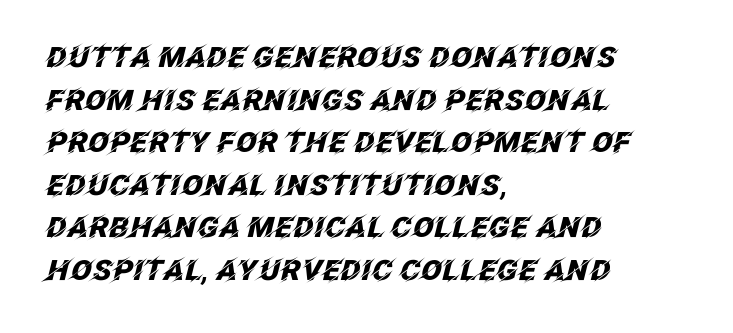
The image shows 28 px heavy type, italic (leaning right); set left-aligned, normal line spacing (1.52x), normal letter spacing, not underlined; low stroke contrast and a large x-height.
